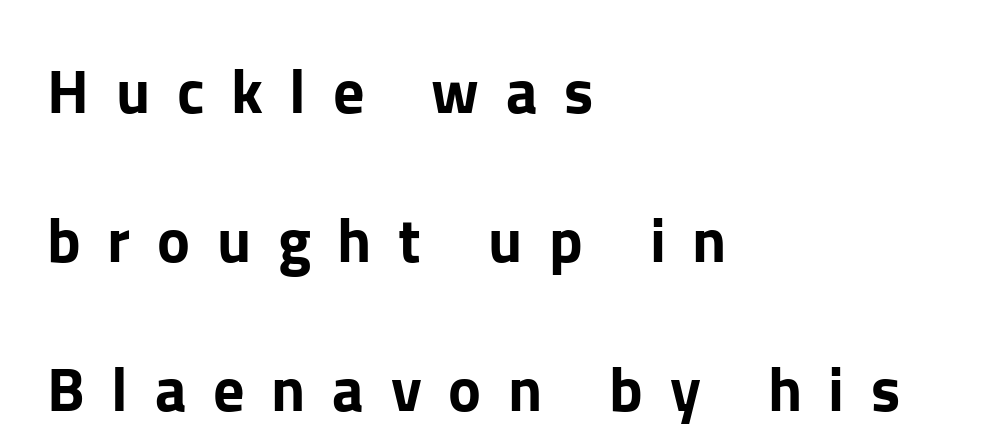
The image shows 62 px sans-serif type, upright; set left-aligned, loose line spacing (2.4x), unusually wide letter spacing (+0.43 em), not underlined; low stroke contrast and a medium x-height.
